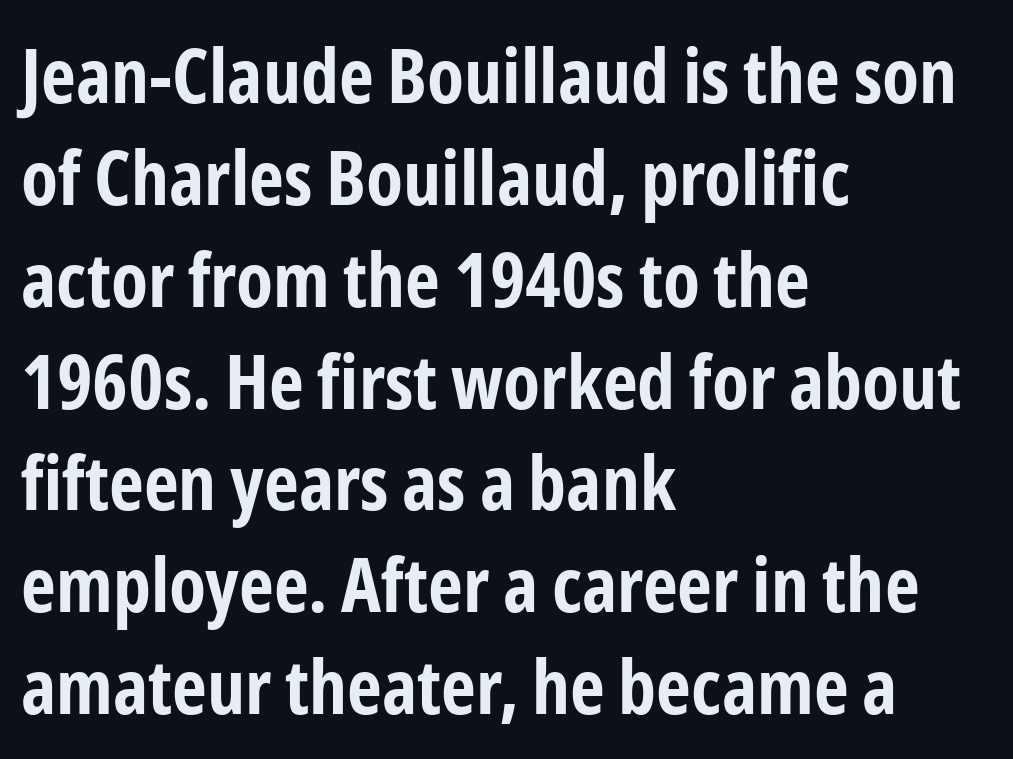
Normally led — the rows are evenly, conventionally spaced. Check under the words: just untouched page. As a designer I'd log this as weight 700, bold. The gaps between neighbouring characters are ordinary and unremarkable. Casual observation: everything's shoved over to the left.
